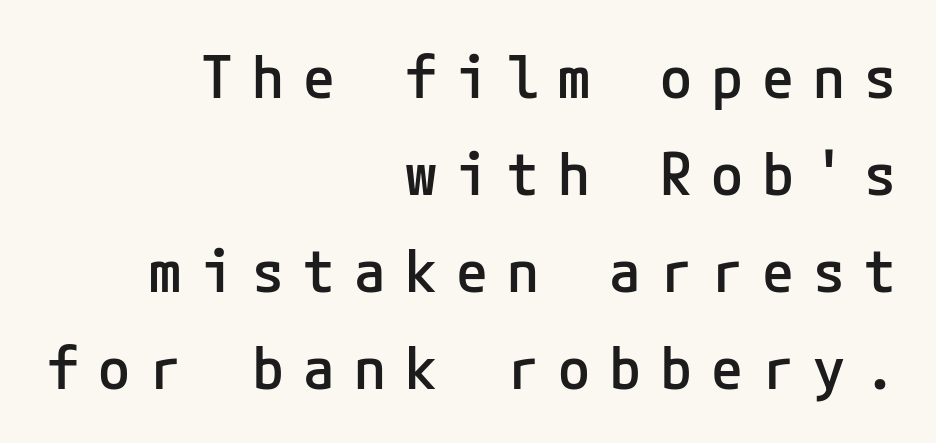
Any mark beneath the type? The region is blank. Characters follow at a spacing far wider than the type designer built in. Regarding leading, the lines here are spaced in the standard way. Reading down the block, your eye finds every line finishing at a fixed right position.
